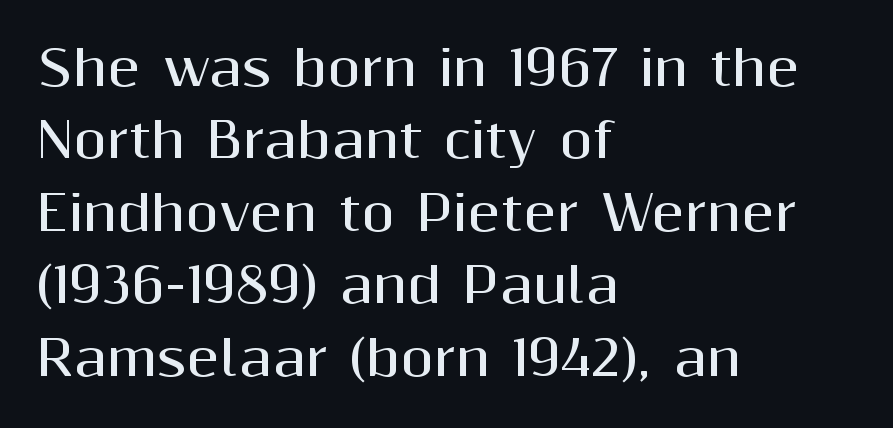
Q: Is the text bold? A: Yes.
Q: Is the text italic (slanted)? A: No, it is upright.
Q: Is the typeface a serif or a sans-serif typeface? A: Sans-serif.
Q: Is the text underlined? A: No.
Q: How is the paragraph aligned? A: Left-aligned.
Q: Is the spacing between letters normal or unusually wide? A: Normal.
Q: Is the spacing between lines tight, normal or loose? A: Normal.
Q: Width (condensed, normal, or wide)? A: Normal.
Q: Stroke contrast? A: Medium.
Q: x-height? A: Medium.
Q: Monospaced? A: No.
